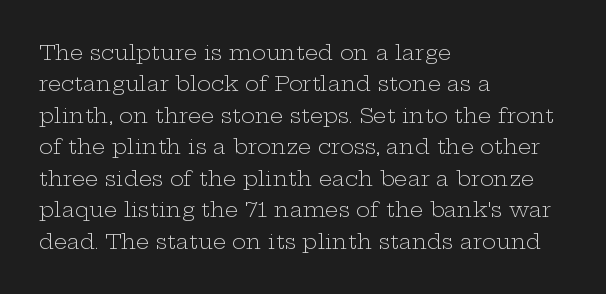
Q: Is the text bold? A: No.
Q: Is the text italic (slanted)? A: No, it is upright.
Q: Is the text underlined? A: No.
Q: How is the paragraph aligned? A: Left-aligned.
Q: Is the spacing between letters normal or unusually wide? A: Normal.
Q: Is the spacing between lines tight, normal or loose? A: Normal.
